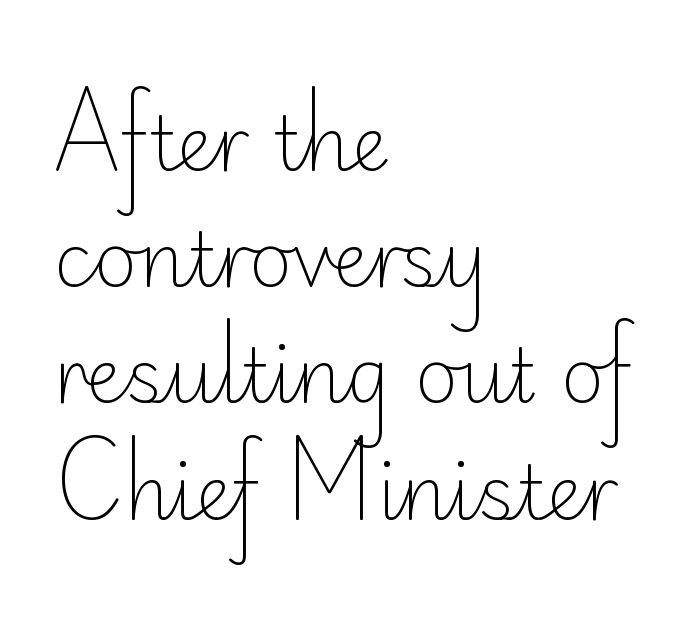
Note the varied advance widths — an 'i' is clearly narrower than an 'm'. Every row of glyphs begins at an identical x-position on the left. This sample keeps an unexceptional amount of space between lines. Anything drawn beneath the words? Only blank space.
